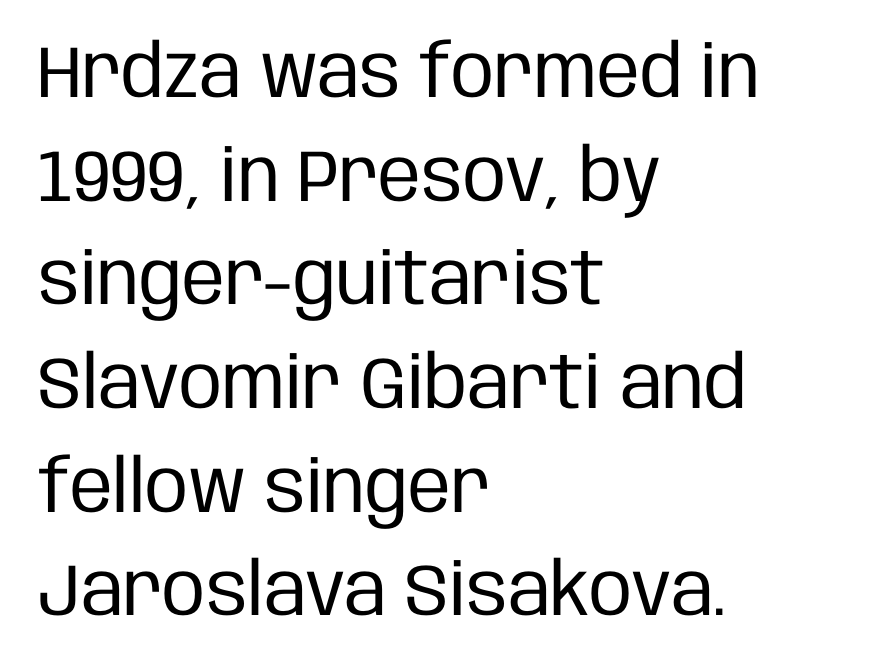
{"serif": "no", "italic": "no", "bold": "no", "weight": "regular", "width": "condensed", "stroke_contrast": "low", "x_height": "large", "monospaced": "no", "underline": "no", "align": "left", "line_spacing": "normal", "line_spacing_ratio": 1.42, "letter_spacing": "normal", "letter_spacing_em": 0.0, "glyph_px": 73}
